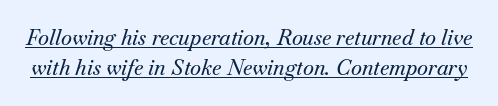
{"italic": "yes", "lean": "right", "slant_degrees": 18, "underline": "yes", "line_spacing": "normal", "line_spacing_ratio": 1.42, "letter_spacing": "normal", "letter_spacing_em": 0.0, "glyph_px": 21}
